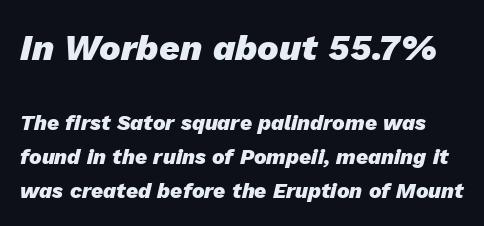
The image shows 36 px heavy type, italic (leaning right); set normal line spacing (1.6x), normal letter spacing, not underlined; the first (top) block is 1.71x larger; low stroke contrast and a medium x-height.
